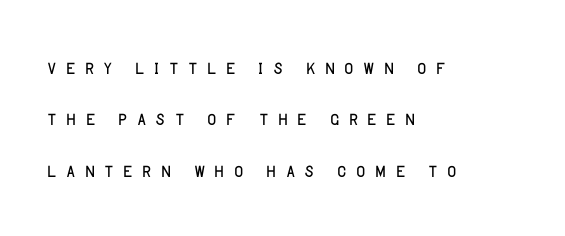
{"italic": "no", "bold": "no", "underline": "no", "align": "left", "line_spacing": "loose", "line_spacing_ratio": 2.06, "letter_spacing": "wide", "letter_spacing_em": 0.3, "glyph_px": 25}
